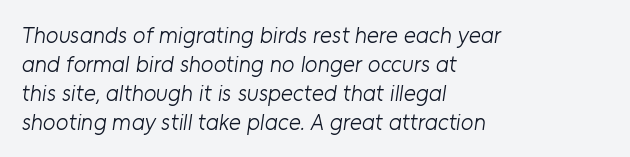
{"bold": "no", "underline": "no", "align": "left", "line_spacing": "normal", "line_spacing_ratio": 1.26, "letter_spacing": "normal", "letter_spacing_em": 0.0, "glyph_px": 23}
